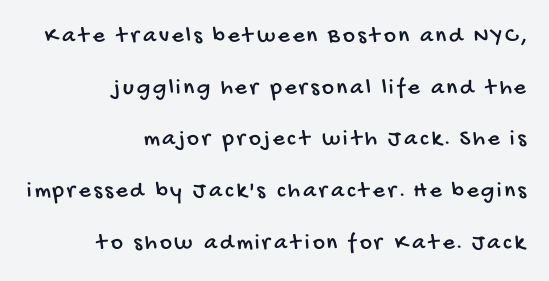
Which margin do the lines hug? The right one — the left edge is uneven. The passage shown stacks its lines with a broad gap. A clean baseline with only descenders dipping below it.
